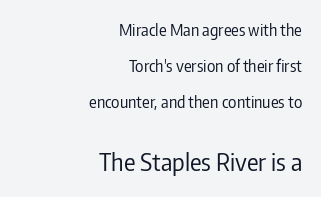
Q: Is the text bold? A: No.
Q: Is the text italic (slanted)? A: No, it is upright.
Q: Is the text underlined? A: No.
Q: How is the paragraph aligned? A: Right-aligned.
Q: Is the spacing between letters normal or unusually wide? A: Normal.
Q: Is the spacing between lines tight, normal or loose? A: Loose.
Q: Which block of text is set in a larger size, the first (top) or the second (bottom)? A: The second (bottom) one.
